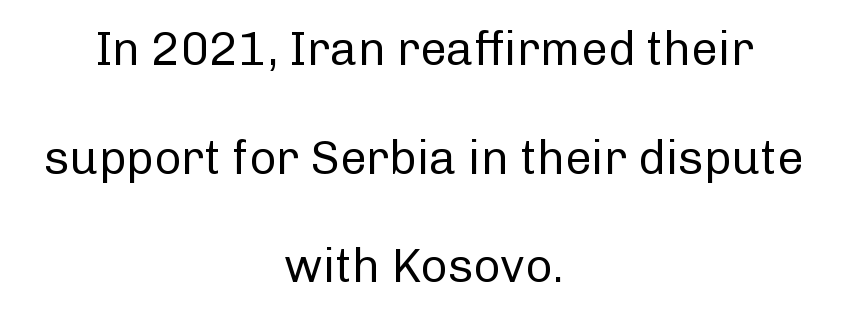
{"serif": "no", "italic": "no", "bold": "no", "weight": "regular", "width": "normal", "stroke_contrast": "low", "x_height": "medium", "monospaced": "no", "underline": "no", "align": "center", "line_spacing": "loose", "line_spacing_ratio": 2.31, "letter_spacing": "normal", "letter_spacing_em": 0.0, "glyph_px": 47}
